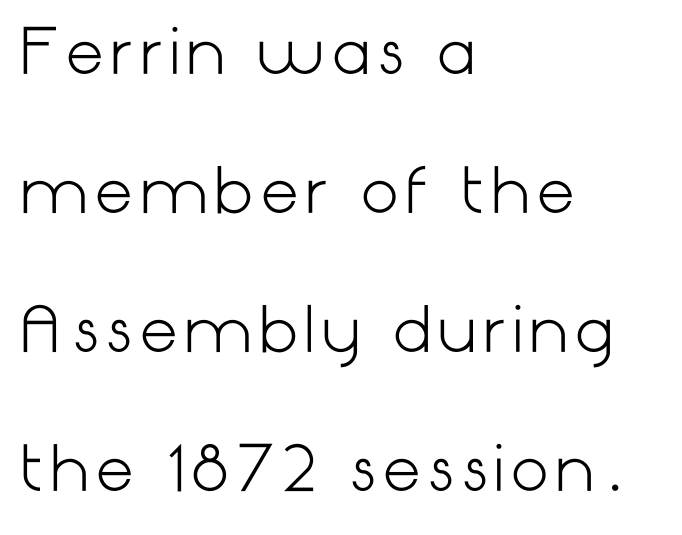
The typesetting does not lean heavy: it is not bold. These lines stand farther apart than default settings would place them. Compared with a centered layout, this one pins lines to the left instead. The lettering stays uniformly vertical, giving the passage a roman look.
